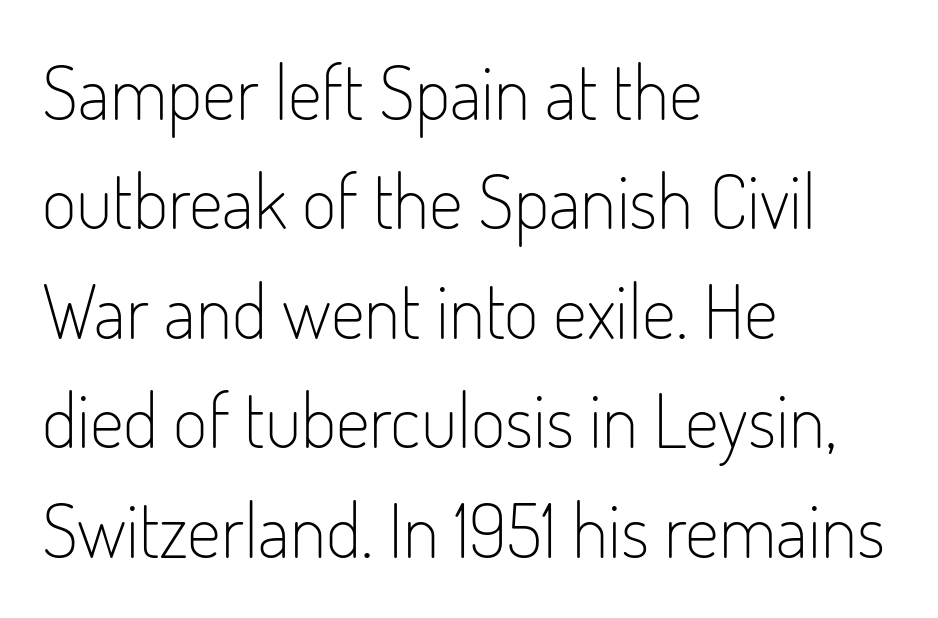
{"serif": "no", "italic": "no", "bold": "no", "weight": "light", "width": "condensed", "stroke_contrast": "low", "x_height": "small", "monospaced": "no", "underline": "no", "align": "left", "line_spacing": "normal", "line_spacing_ratio": 1.46, "letter_spacing": "normal", "letter_spacing_em": 0.0, "glyph_px": 75}
